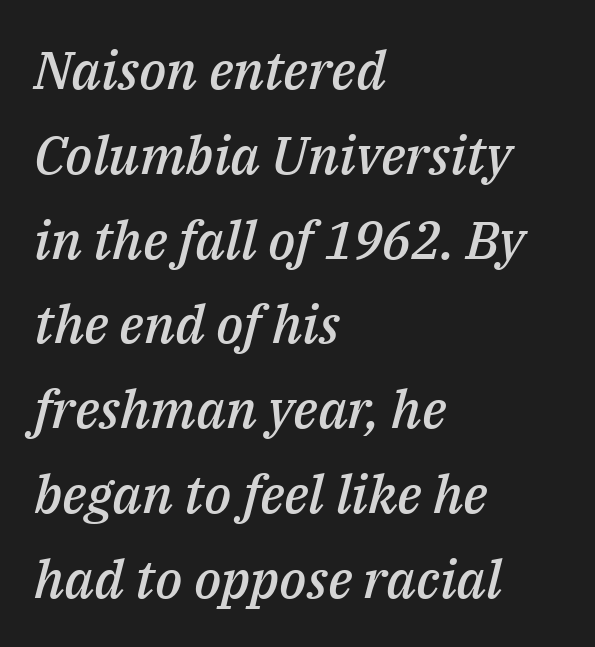
The leading is moderate, giving the passage an even texture. These lines stack with their left ends in a neat column. The passage shown leans; its letterforms are oblique. These lines keep a tight, regular rhythm from letter to letter.
